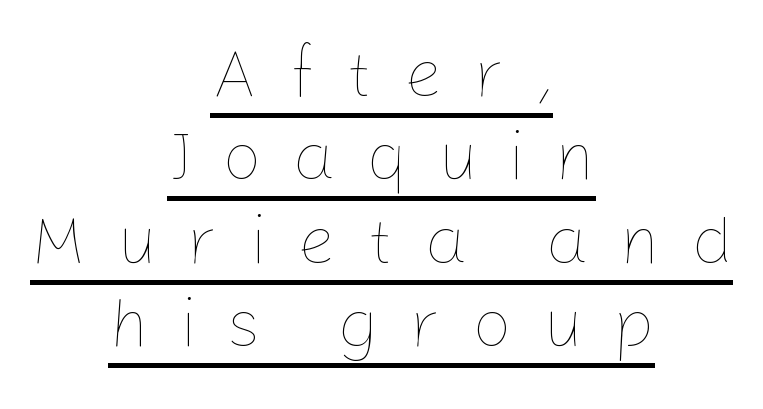
The image shows 69 px thin type, upright; set centered, line spacing 1.21x, unusually wide letter spacing (+0.44 em), underlined; low stroke contrast and a medium x-height.
